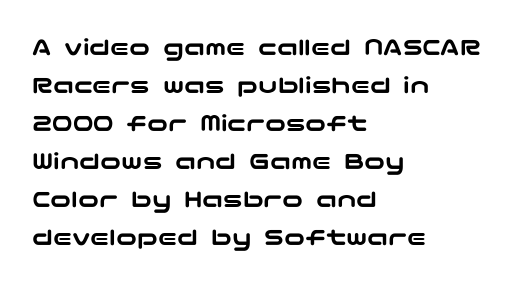
Q: Is the text italic (slanted)? A: No, it is upright.
Q: Is the text underlined? A: No.
Q: How is the paragraph aligned? A: Left-aligned.
Q: Is the spacing between letters normal or unusually wide? A: Normal.
Q: Is the spacing between lines tight, normal or loose? A: Normal.
